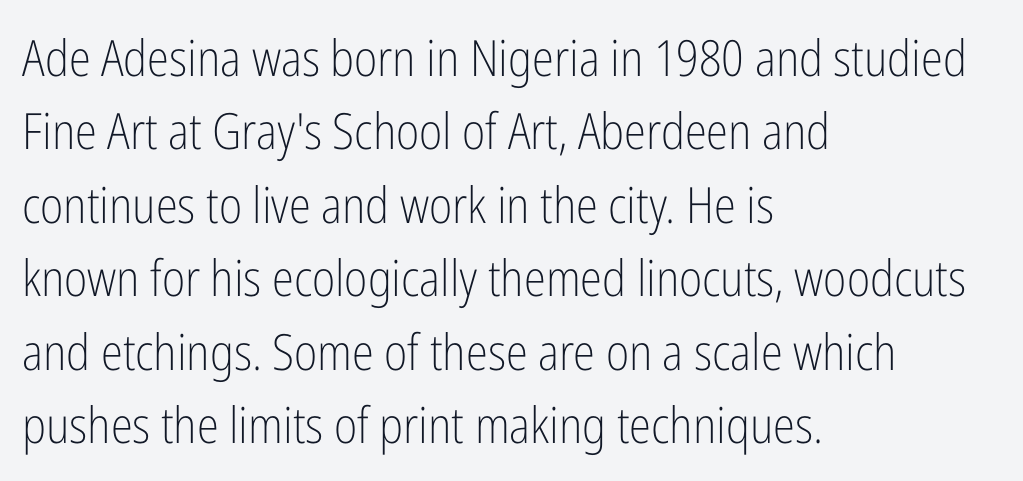
The image shows 50 px light, condensed sans-serif type, upright; set left-aligned, normal line spacing (1.47x), normal letter spacing, not underlined; low stroke contrast and a medium x-height.
